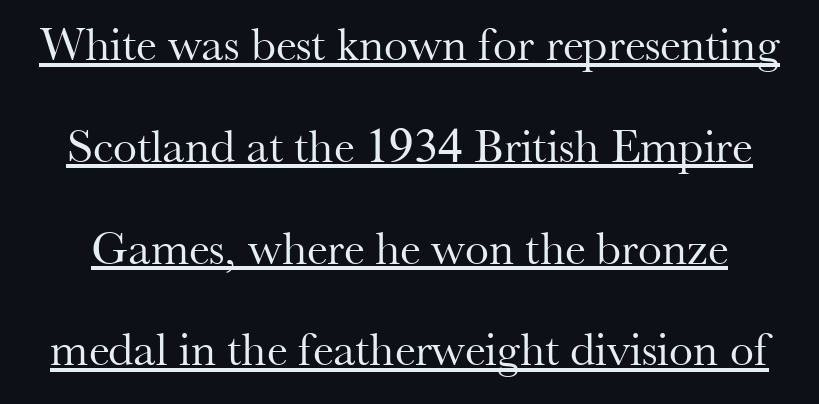
Q: Is the text bold? A: No.
Q: Is the text italic (slanted)? A: No, it is upright.
Q: Is the typeface a serif or a sans-serif typeface? A: Serif.
Q: Is the text underlined? A: Yes.
Q: Is the spacing between letters normal or unusually wide? A: Normal.
Q: Is the spacing between lines tight, normal or loose? A: Loose.
Q: Width (condensed, normal, or wide)? A: Normal.
Q: Stroke contrast? A: Medium.
Q: x-height? A: Small.
Q: Monospaced? A: No.
